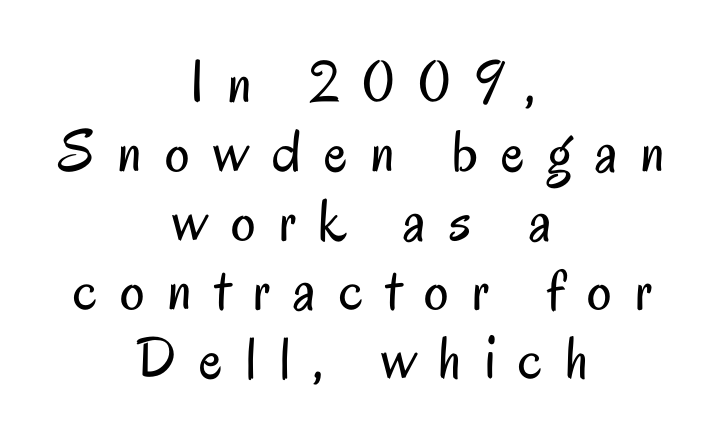
Examine the stroke ends and you'll find no serifs. Casual observation: everything's sitting right in the middle. Words appear elongated and porous because spacing is wide. Summary of vertical rhythm: compact, with narrow interline spacing. Posture: upright roman. Stroke thickness stays within the range of a standard reading face or lighter.
